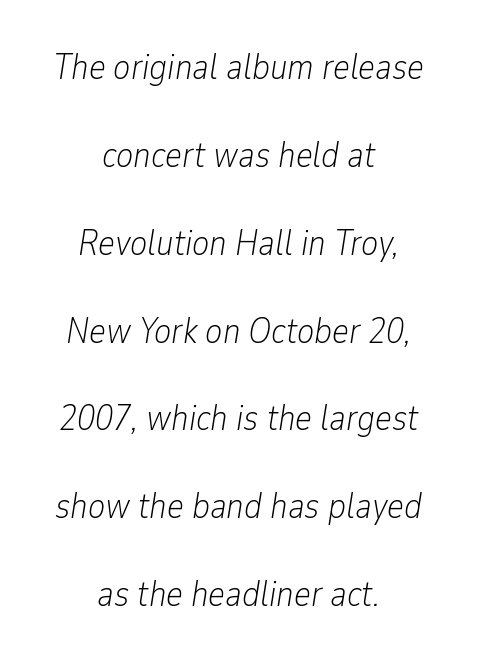
{"italic": "yes", "lean": "right", "slant_degrees": 9, "bold": "no", "weight": "light", "width": "condensed", "stroke_contrast": "low", "x_height": "medium", "monospaced": "no", "underline": "no", "align": "center", "line_spacing": "loose", "line_spacing_ratio": 2.44, "letter_spacing": "normal", "letter_spacing_em": 0.0, "glyph_px": 36}
